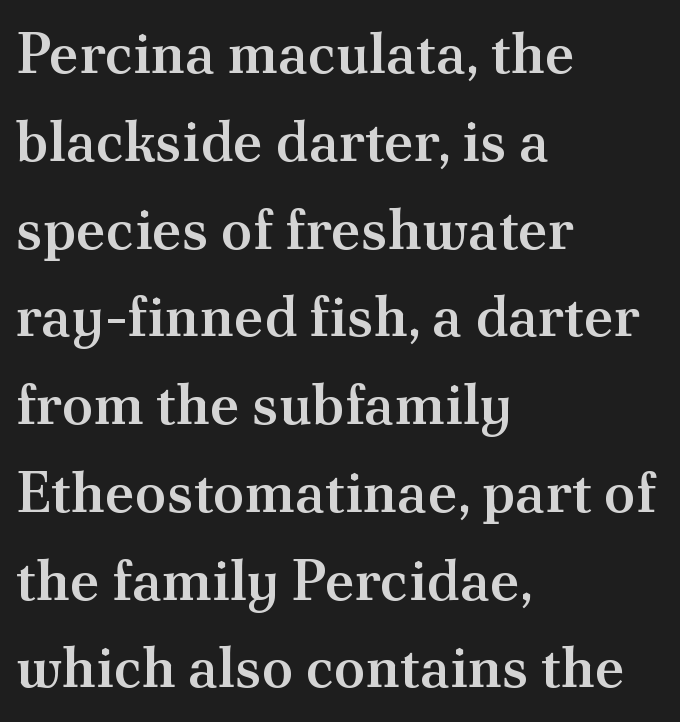
Q: Is the text bold? A: Semi-bold.
Q: Is the text italic (slanted)? A: No, it is upright.
Q: Is the typeface a serif or a sans-serif typeface? A: Serif.
Q: Is the text underlined? A: No.
Q: How is the paragraph aligned? A: Left-aligned.
Q: Is the spacing between letters normal or unusually wide? A: Normal.
Q: Is the spacing between lines tight, normal or loose? A: Normal.
Q: Width (condensed, normal, or wide)? A: Normal.
Q: Stroke contrast? A: Medium.
Q: x-height? A: Small.
Q: Monospaced? A: No.
